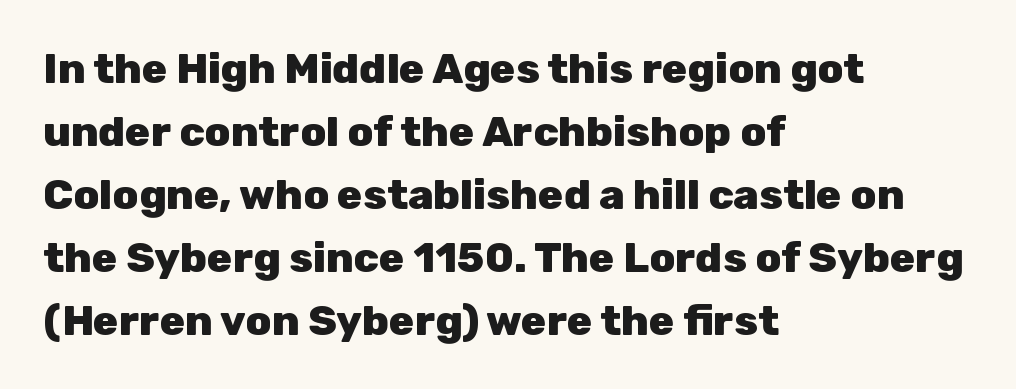
Q: Is the text bold? A: Yes.
Q: Is the text italic (slanted)? A: No, it is upright.
Q: Is the typeface a serif or a sans-serif typeface? A: Sans-serif.
Q: Is the text underlined? A: No.
Q: How is the paragraph aligned? A: Left-aligned.
Q: Is the spacing between letters normal or unusually wide? A: Normal.
Q: Is the spacing between lines tight, normal or loose? A: Normal.
Q: Width (condensed, normal, or wide)? A: Normal.
Q: Stroke contrast? A: Low.
Q: x-height? A: Medium.
Q: Monospaced? A: No.
